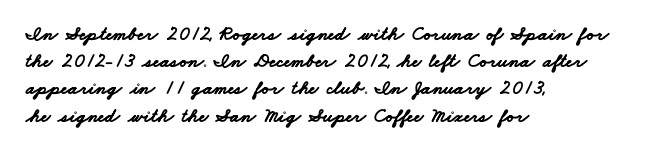
The image shows 20 px bold type; set left-aligned, normal line spacing (1.36x), normal letter spacing, not underlined.
